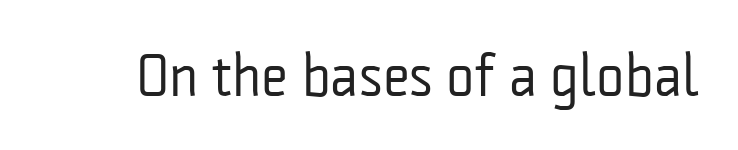
{"serif": "no", "italic": "no", "bold": "no", "weight": "regular", "width": "condensed", "stroke_contrast": "low", "x_height": "medium", "monospaced": "no", "underline": "no", "letter_spacing": "normal", "letter_spacing_em": 0.0, "glyph_px": 60}
